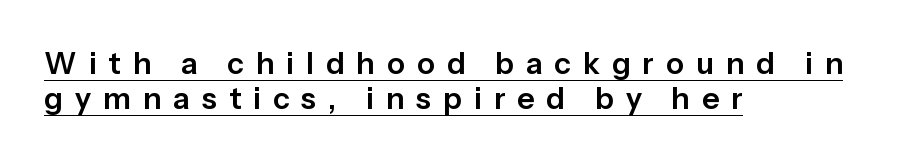
Q: Is the text italic (slanted)? A: No, it is upright.
Q: Is the typeface a serif or a sans-serif typeface? A: Sans-serif.
Q: Is the text underlined? A: Yes.
Q: How is the paragraph aligned? A: Left-aligned.
Q: Is the spacing between letters normal or unusually wide? A: Unusually wide.
Q: Width (condensed, normal, or wide)? A: Normal.
Q: Stroke contrast? A: Low.
Q: x-height? A: Medium.
Q: Monospaced? A: No.
